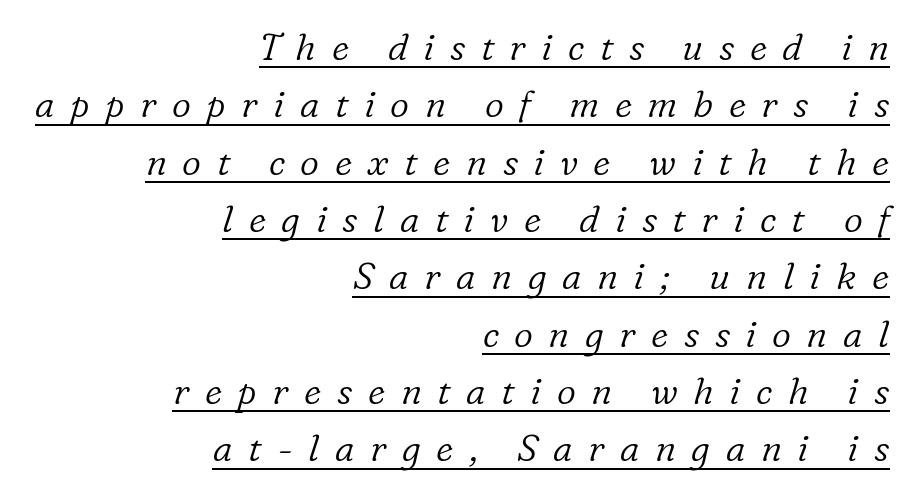
The image shows 37 px light serif type, italic (leaning right); set right-aligned, normal line spacing (1.55x), unusually wide letter spacing (+0.42 em), underlined; low stroke contrast and a medium x-height.
